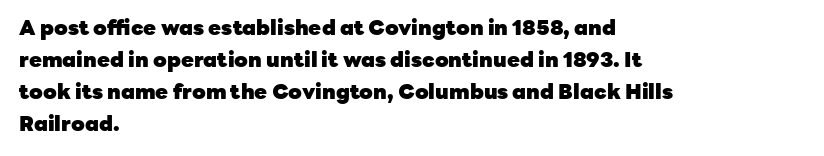
Q: Is the text bold? A: Yes.
Q: Is the text italic (slanted)? A: No, it is upright.
Q: Is the text underlined? A: No.
Q: How is the paragraph aligned? A: Left-aligned.
Q: Is the spacing between letters normal or unusually wide? A: Normal.
Q: Is the spacing between lines tight, normal or loose? A: Normal.
